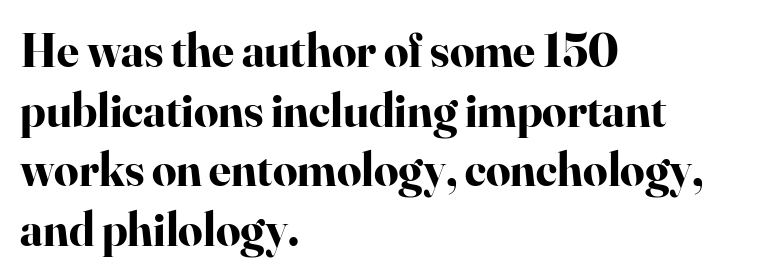
{"serif": "yes", "italic": "no", "bold": "yes", "weight": "bold", "width": "normal", "stroke_contrast": "high", "x_height": "small", "monospaced": "no", "underline": "no", "align": "left", "line_spacing_ratio": 1.24, "letter_spacing": "normal", "letter_spacing_em": 0.0, "glyph_px": 48}
